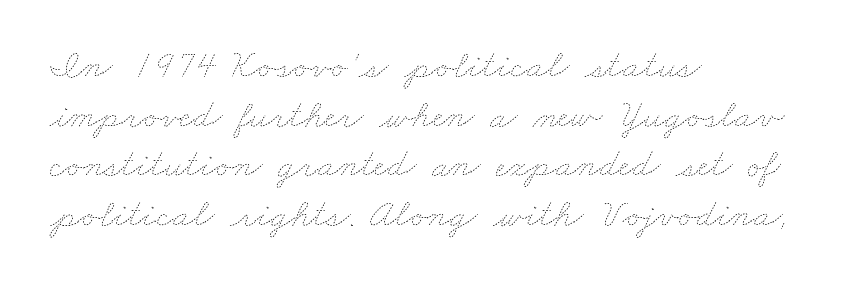
The image shows 39 px thin, wide type; set left-aligned, normal line spacing (1.27x), normal letter spacing, not underlined; low stroke contrast and a small x-height.
